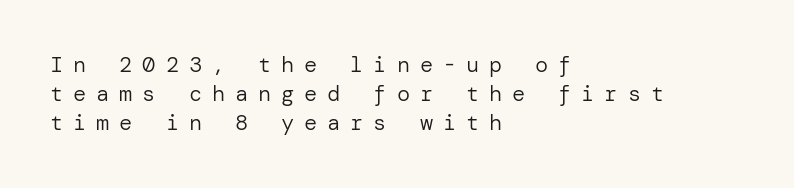
The image shows 22 px text type, upright; set left-aligned, normal line spacing (1.32x), unusually wide letter spacing (+0.45 em), not underlined.
